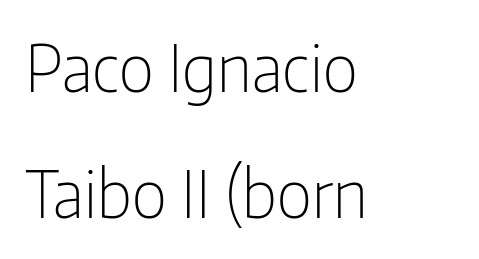
Q: Is the text bold? A: No.
Q: Is the text italic (slanted)? A: No, it is upright.
Q: Is the typeface a serif or a sans-serif typeface? A: Sans-serif.
Q: Is the text underlined? A: No.
Q: How is the paragraph aligned? A: Left-aligned.
Q: Is the spacing between letters normal or unusually wide? A: Normal.
Q: Is the spacing between lines tight, normal or loose? A: Loose.
Q: Width (condensed, normal, or wide)? A: Condensed.
Q: Stroke contrast? A: Low.
Q: x-height? A: Medium.
Q: Monospaced? A: No.
